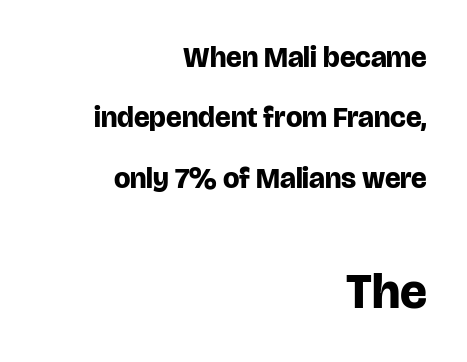
The image shows 50 px bold sans-serif type, upright; set right-aligned, loose line spacing (2.08x), normal letter spacing, not underlined; the second (bottom) block is 1.72x larger; low stroke contrast and a large x-height.
